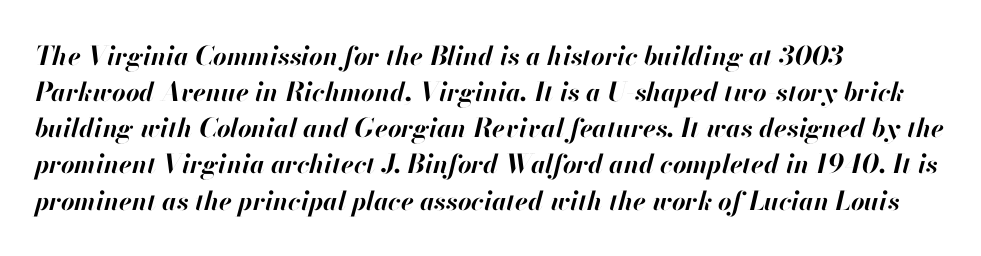
Q: Is the text bold? A: Yes.
Q: Is the text italic (slanted)? A: Yes, it leans right by about 13 degrees.
Q: Is the text underlined? A: No.
Q: How is the paragraph aligned? A: Left-aligned.
Q: Is the spacing between letters normal or unusually wide? A: Normal.
Q: Is the spacing between lines tight, normal or loose? A: Normal.
